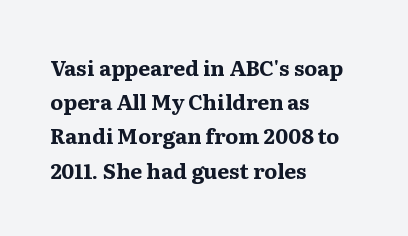
{"italic": "no", "bold": "yes", "underline": "no", "align": "left", "line_spacing": "normal", "line_spacing_ratio": 1.63, "letter_spacing": "normal", "letter_spacing_em": 0.0, "glyph_px": 21}
